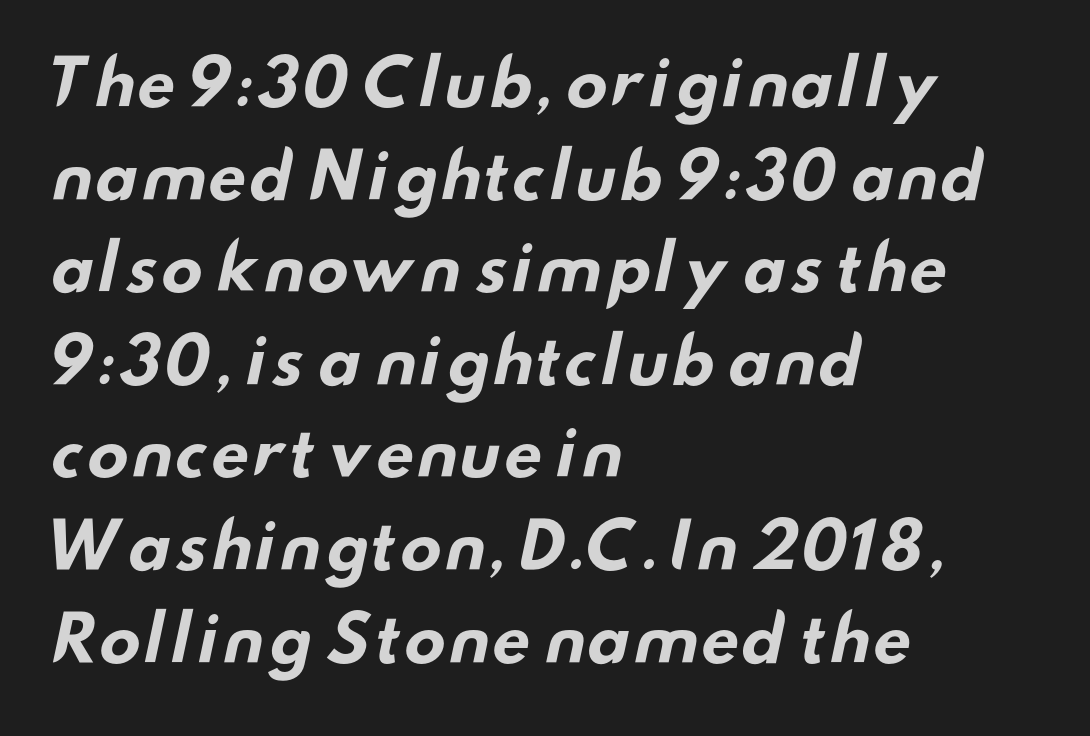
Q: Is the text bold? A: Yes.
Q: Is the typeface a serif or a sans-serif typeface? A: Sans-serif.
Q: Is the text underlined? A: No.
Q: How is the paragraph aligned? A: Left-aligned.
Q: Is the spacing between letters normal or unusually wide? A: Normal.
Q: Is the spacing between lines tight, normal or loose? A: Normal.
Q: Width (condensed, normal, or wide)? A: Wide.
Q: Stroke contrast? A: Low.
Q: x-height? A: Small.
Q: Monospaced? A: No.
